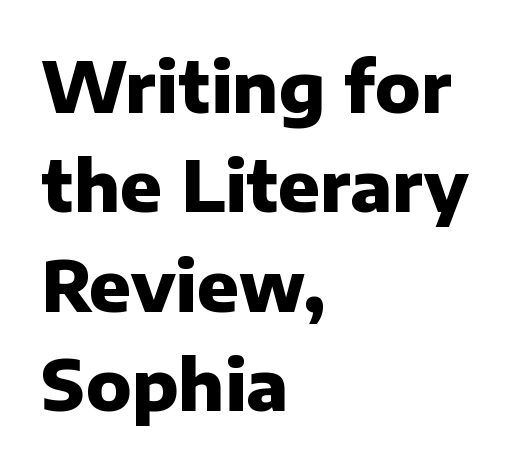
Glyph-to-glyph distance matches everyday printed text. You can tell it's not italic because the verticals are truly vertical. Nothing sits at the stroke ends, so this counts as sans-serif. A normal amount of white space separates one row of letters from the next. Proportional: the letters do not fall into vertical columns. Each glyph is drawn with heavy, bold strokes.
